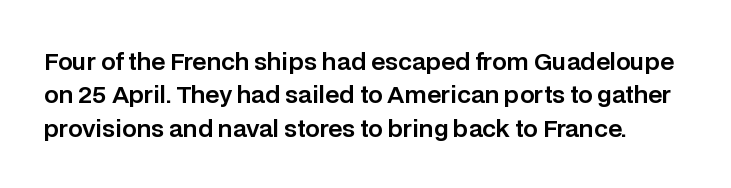
Q: Is the text italic (slanted)? A: No, it is upright.
Q: Is the text underlined? A: No.
Q: Is the spacing between letters normal or unusually wide? A: Normal.
Q: Is the spacing between lines tight, normal or loose? A: Normal.
